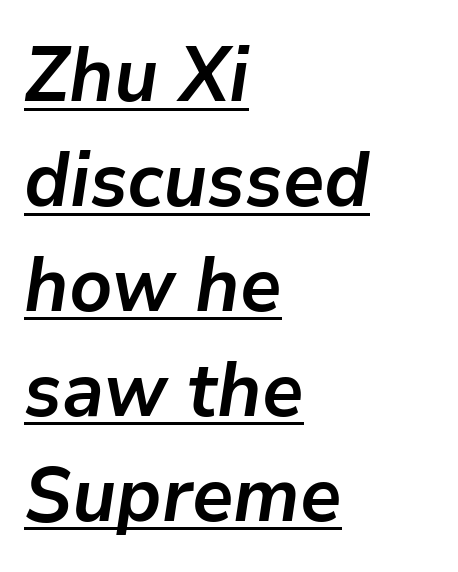
{"italic": "yes", "lean": "right", "slant_degrees": 9, "bold": "yes", "weight": "semibold", "width": "normal", "stroke_contrast": "low", "x_height": "medium", "monospaced": "no", "underline": "yes", "align": "left", "line_spacing": "normal", "line_spacing_ratio": 1.38, "letter_spacing": "normal", "letter_spacing_em": 0.0, "glyph_px": 76}
